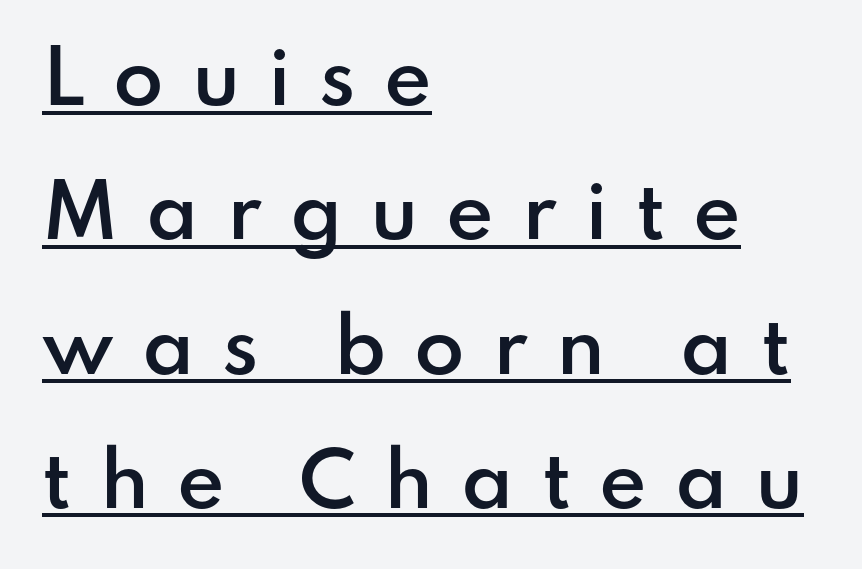
{"serif": "no", "italic": "no", "bold": "semi", "weight": "semibold", "width": "normal", "stroke_contrast": "low", "x_height": "small", "monospaced": "no", "underline": "yes", "align": "left", "line_spacing_ratio": 1.84, "letter_spacing": "wide", "letter_spacing_em": 0.38, "glyph_px": 73}
